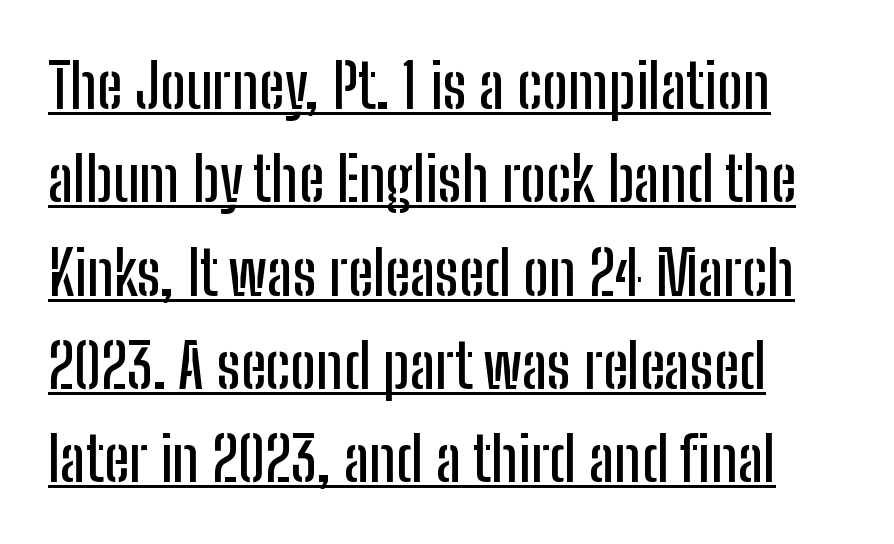
Posture: straight, roman, zero tilt. The passage shown is underscored from start to finish. These lines are rendered in a variable-pitch font. Is the block centered? No — it sits flush against the left margin.
